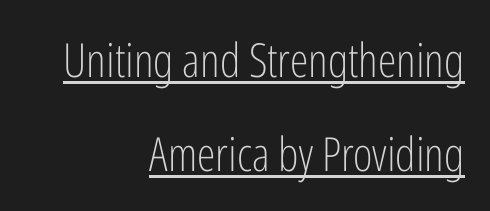
Spacing verdict: proportional, widths tailored to each character. The specimen reads as upright at a glance. The glyphs in this specimen are sans serif. The type is set solid horizontally, with unmodified tracking. Emphasis is given by a line drawn under the lettering. Leftover space on each line is placed entirely before the opening word.
